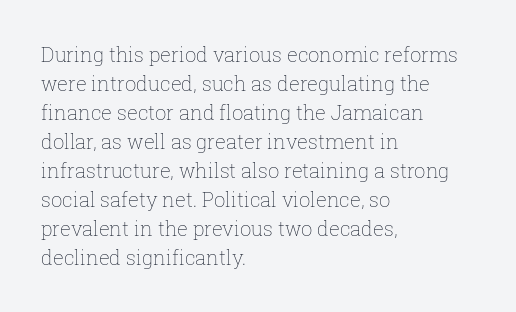
Q: Is the text bold? A: No.
Q: Is the text italic (slanted)? A: No, it is upright.
Q: Is the text underlined? A: No.
Q: How is the paragraph aligned? A: Left-aligned.
Q: Is the spacing between letters normal or unusually wide? A: Normal.
Q: Is the spacing between lines tight, normal or loose? A: Normal.
